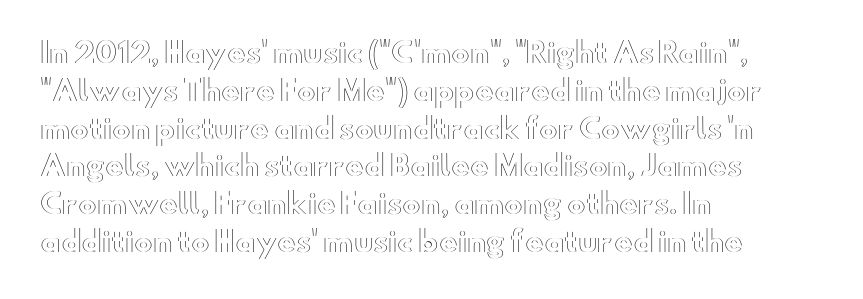
The image shows 28 px wide type, upright; set left-aligned, normal line spacing (1.35x), normal letter spacing, not underlined; a small x-height.
